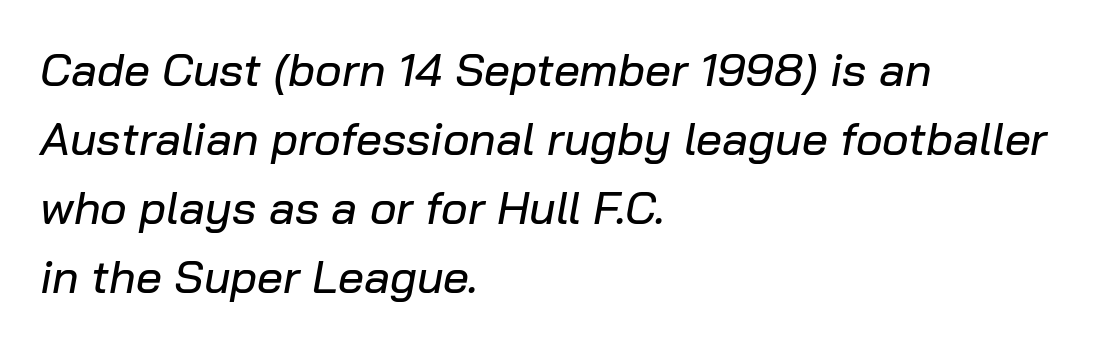
{"italic": "yes", "lean": "right", "slant_degrees": 10, "width": "normal", "stroke_contrast": "low", "x_height": "medium", "monospaced": "no", "underline": "no", "align": "left", "line_spacing": "normal", "line_spacing_ratio": 1.5, "letter_spacing": "normal", "letter_spacing_em": 0.0, "glyph_px": 46}
